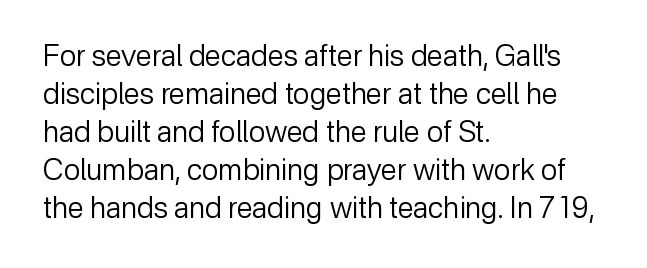
The font sits on the lighter half of the weight spectrum, regular included. The space between consecutive lines is moderate. Proportional: the letters do not fall into vertical columns. Unmarked baselines from the first word to the last.
